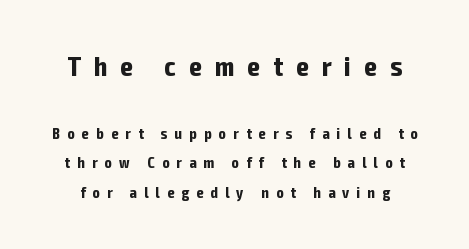
The image shows 27 px bold type, upright; set loose line spacing (1.97x), unusually wide letter spacing (+0.49 em), not underlined; the first (top) block is 1.8x larger.
